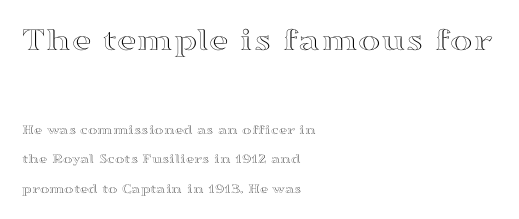
The passage shown is typed in a proportional face where columns would drift. Descenders hang freely into open space. Is the block centered? No — it sits flush against the left margin. A typesetter would call this leading open, well beyond the default. Caption: upper text group enlarged, lower text group reduced. Nobody touched the tracking dial on this one.
